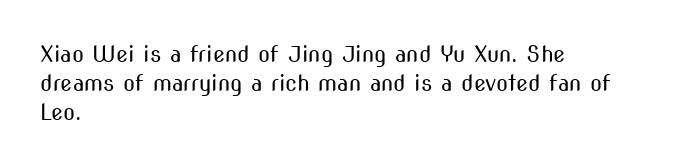
The image shows 22 px text type, upright; set left-aligned, normal line spacing (1.32x), normal letter spacing, not underlined.
